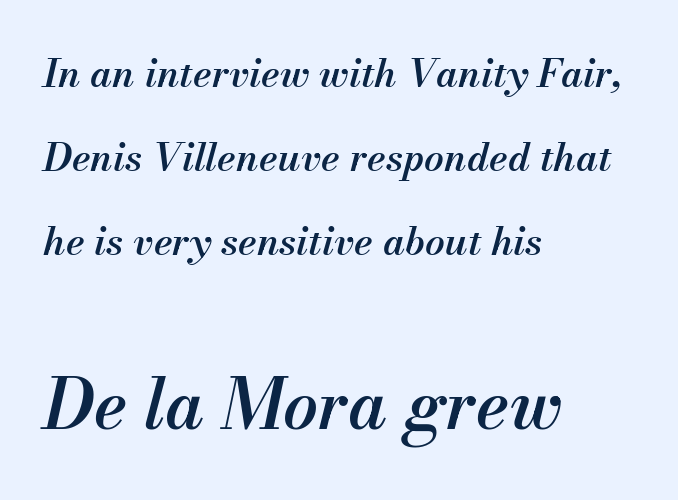
The image shows 69 px semibold type, italic (leaning right); set left-aligned, loose line spacing (2.16x), normal letter spacing, not underlined; the second (bottom) block is 1.77x larger; medium stroke contrast and a small x-height.
